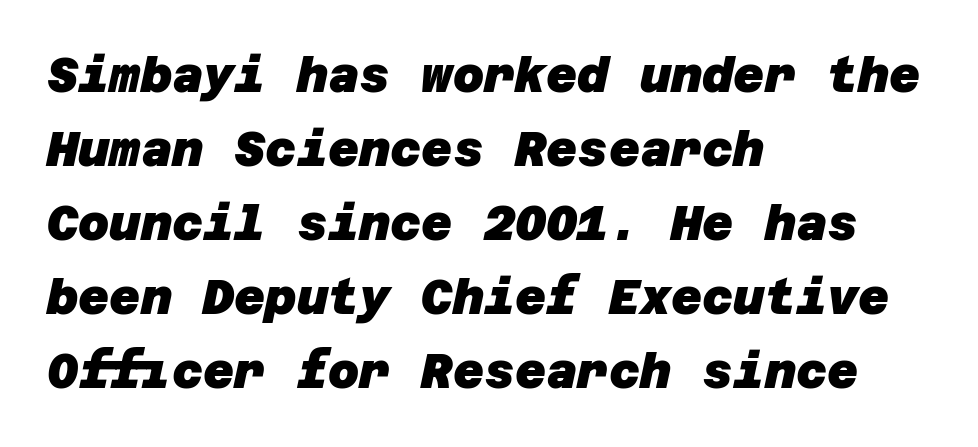
Q: Is the text bold? A: Yes.
Q: Is the typeface a serif or a sans-serif typeface? A: Sans-serif.
Q: Is the text underlined? A: No.
Q: How is the paragraph aligned? A: Left-aligned.
Q: Is the spacing between letters normal or unusually wide? A: Normal.
Q: Is the spacing between lines tight, normal or loose? A: Normal.
Q: Width (condensed, normal, or wide)? A: Normal.
Q: Stroke contrast? A: Low.
Q: x-height? A: Large.
